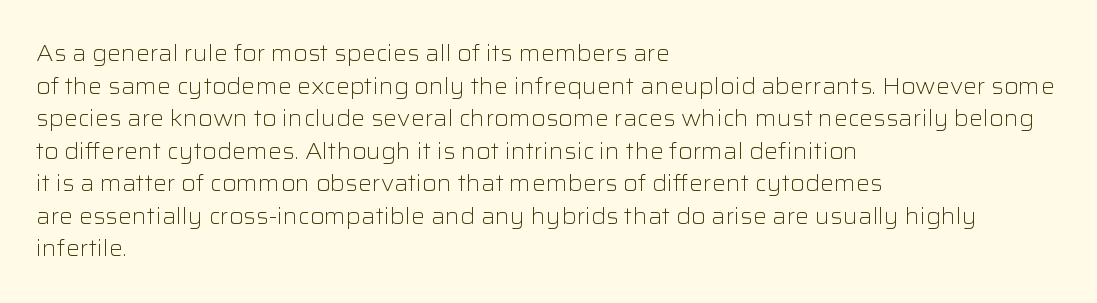
Q: Is the text bold? A: No.
Q: Is the text italic (slanted)? A: No, it is upright.
Q: Is the text underlined? A: No.
Q: How is the paragraph aligned? A: Left-aligned.
Q: Is the spacing between letters normal or unusually wide? A: Normal.
Q: Is the spacing between lines tight, normal or loose? A: Normal.
